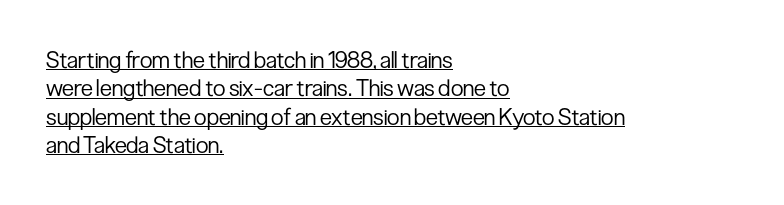
Q: Is the text bold? A: No.
Q: Is the text italic (slanted)? A: No, it is upright.
Q: Is the text underlined? A: Yes.
Q: How is the paragraph aligned? A: Left-aligned.
Q: Is the spacing between letters normal or unusually wide? A: Normal.
